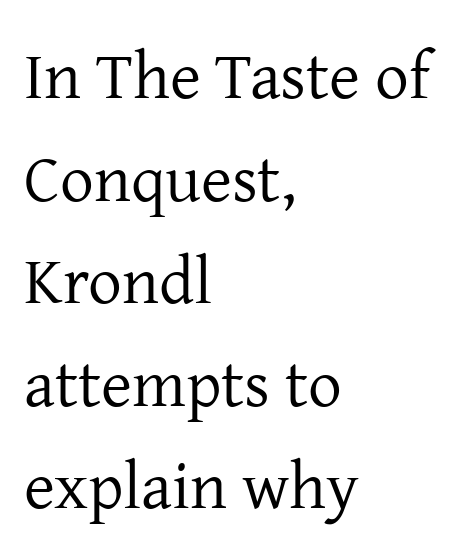
Q: Is the text bold? A: No.
Q: Is the text italic (slanted)? A: No, it is upright.
Q: Is the typeface a serif or a sans-serif typeface? A: Serif.
Q: Is the text underlined? A: No.
Q: How is the paragraph aligned? A: Left-aligned.
Q: Is the spacing between letters normal or unusually wide? A: Normal.
Q: Is the spacing between lines tight, normal or loose? A: Normal.
Q: Width (condensed, normal, or wide)? A: Normal.
Q: Stroke contrast? A: Low.
Q: x-height? A: Medium.
Q: Monospaced? A: No.
